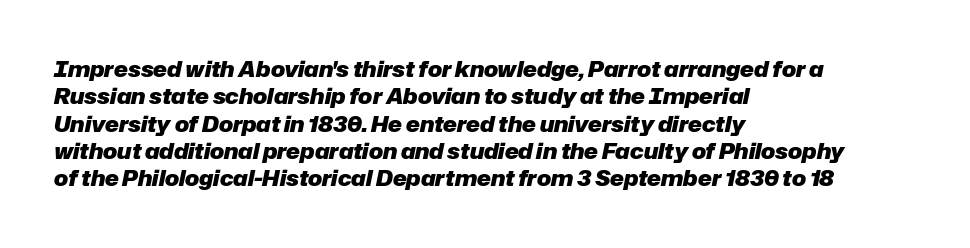
Q: Is the text bold? A: Yes.
Q: Is the text italic (slanted)? A: Yes, it leans right by about 12 degrees.
Q: Is the text underlined? A: No.
Q: How is the paragraph aligned? A: Left-aligned.
Q: Is the spacing between letters normal or unusually wide? A: Normal.
Q: Is the spacing between lines tight, normal or loose? A: Normal.
